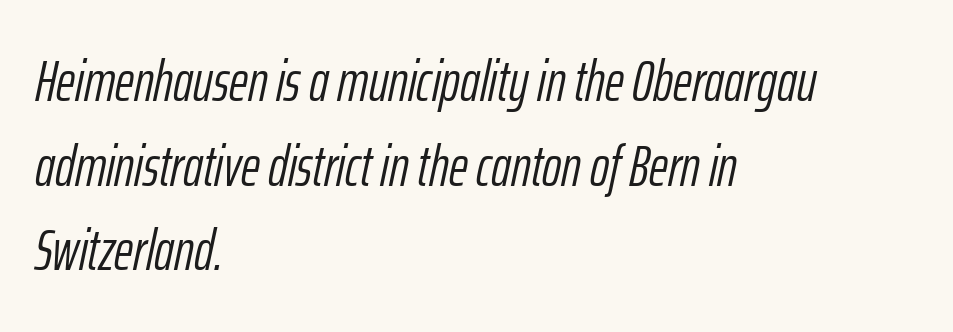
Q: Is the text bold? A: No.
Q: Is the text italic (slanted)? A: Yes, it leans right by about 12 degrees.
Q: Is the text underlined? A: No.
Q: How is the paragraph aligned? A: Left-aligned.
Q: Is the spacing between letters normal or unusually wide? A: Normal.
Q: Is the spacing between lines tight, normal or loose? A: Normal.
Q: Width (condensed, normal, or wide)? A: Condensed.
Q: Stroke contrast? A: Low.
Q: x-height? A: Medium.
Q: Monospaced? A: No.
